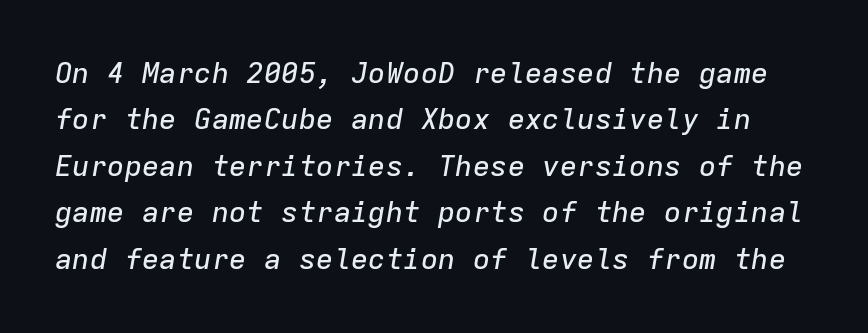
Honestly, the row spacing looks completely unremarkable. Every character here occupies the same horizontal width, giving the sample a typewriter-like rhythm. The string is rendered with underlining switched off. Every character sits at an angle, as italics do.
